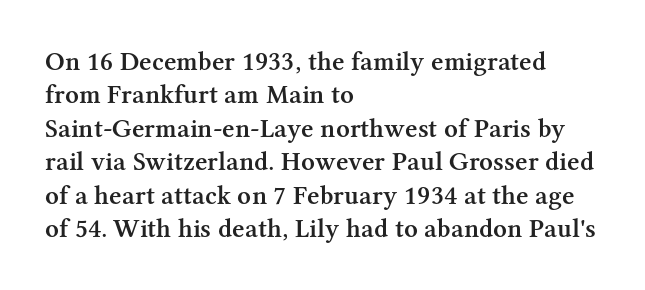
{"italic": "no", "bold": "semi", "underline": "no", "align": "left", "line_spacing_ratio": 1.24, "letter_spacing": "normal", "letter_spacing_em": 0.0, "glyph_px": 27}
